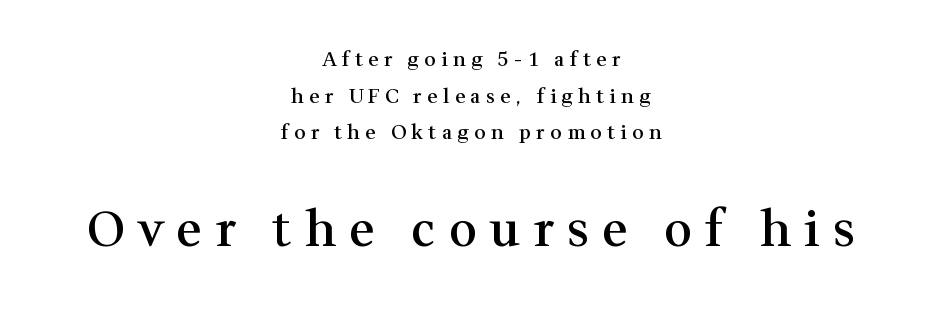
{"serif": "yes", "italic": "no", "bold": "semi", "weight": "semibold", "width": "normal", "stroke_contrast": "medium", "x_height": "medium", "monospaced": "no", "underline": "no", "align": "center", "line_spacing_ratio": 1.83, "letter_spacing": "wide", "letter_spacing_em": 0.27, "larger_block": "second", "size_ratio": 2.45, "glyph_px": 49}
